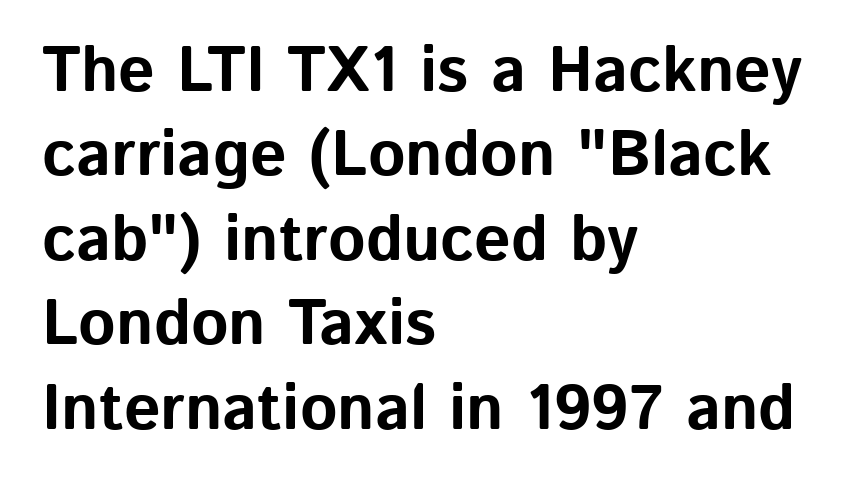
Spacing between characters is what you'd get straight out of the box. Look at the bottom of the vertical strokes: they stop flat, with no serifs. Students, observe: this is what conventionally led text looks like. The glyphs are unaccompanied by any horizontal stroke below them. Each glyph is drawn with heavy, bold strokes. Upright lettering throughout.
